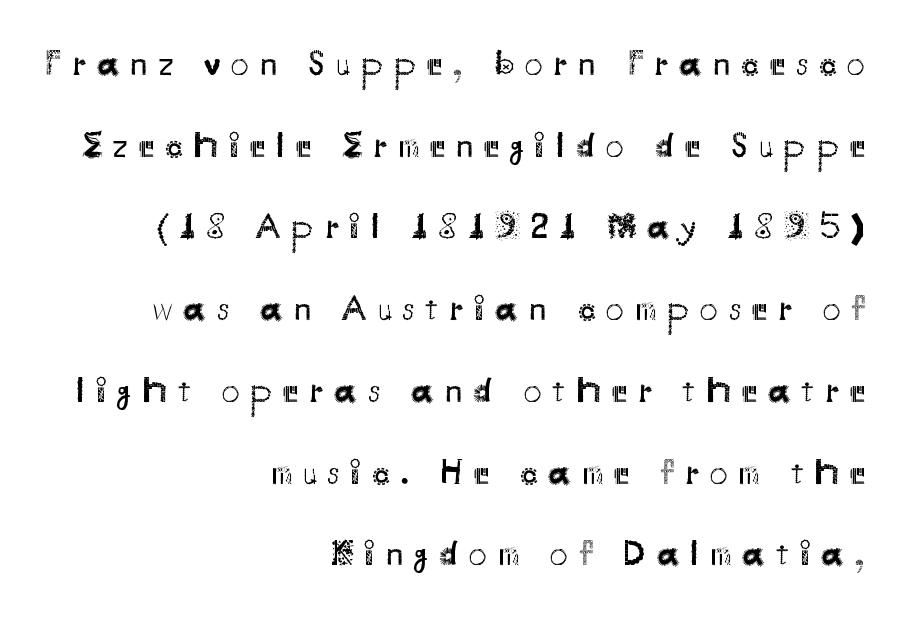
The image shows 36 px regular-weight sans-serif type, upright; set right-aligned, loose line spacing (2.27x), unusually wide letter spacing (+0.3 em), not underlined; medium stroke contrast and a small x-height.
